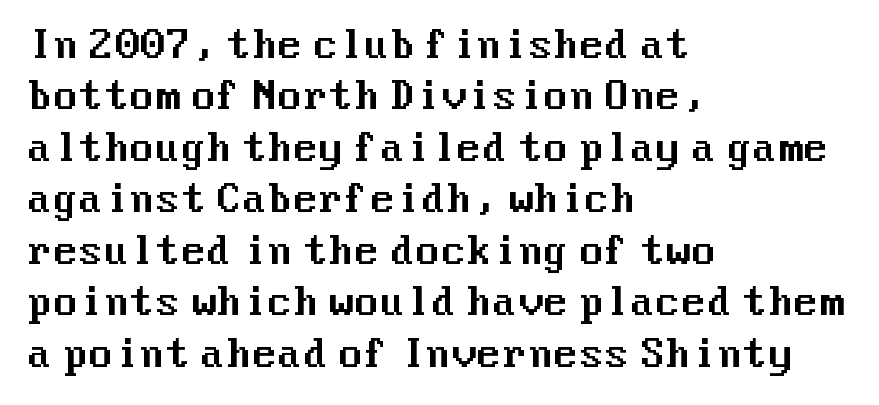
The image shows 37 px sans-serif type, upright; set left-aligned, normal line spacing (1.39x), normal letter spacing, not underlined; medium stroke contrast and a medium x-height.
